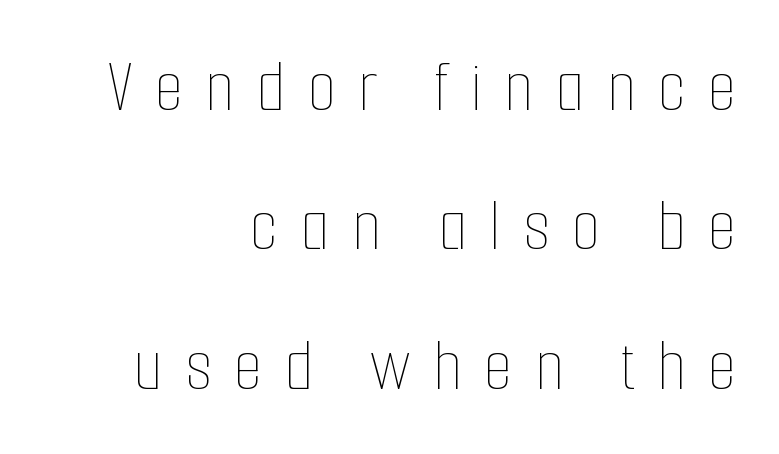
{"italic": "no", "bold": "no", "weight": "thin", "width": "condensed", "stroke_contrast": "low", "x_height": "medium", "monospaced": "no", "underline": "no", "align": "right", "line_spacing_ratio": 1.86, "letter_spacing": "wide", "letter_spacing_em": 0.29, "glyph_px": 75}
